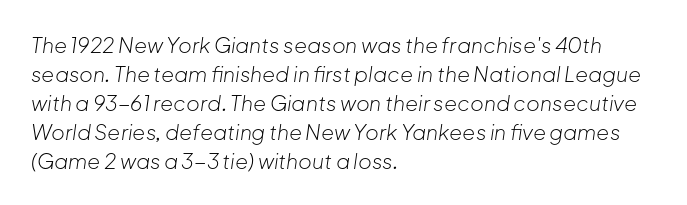
Q: Is the text bold? A: No.
Q: Is the text italic (slanted)? A: Yes, it leans right by about 8 degrees.
Q: Is the text underlined? A: No.
Q: How is the paragraph aligned? A: Left-aligned.
Q: Is the spacing between letters normal or unusually wide? A: Normal.
Q: Is the spacing between lines tight, normal or loose? A: Normal.
